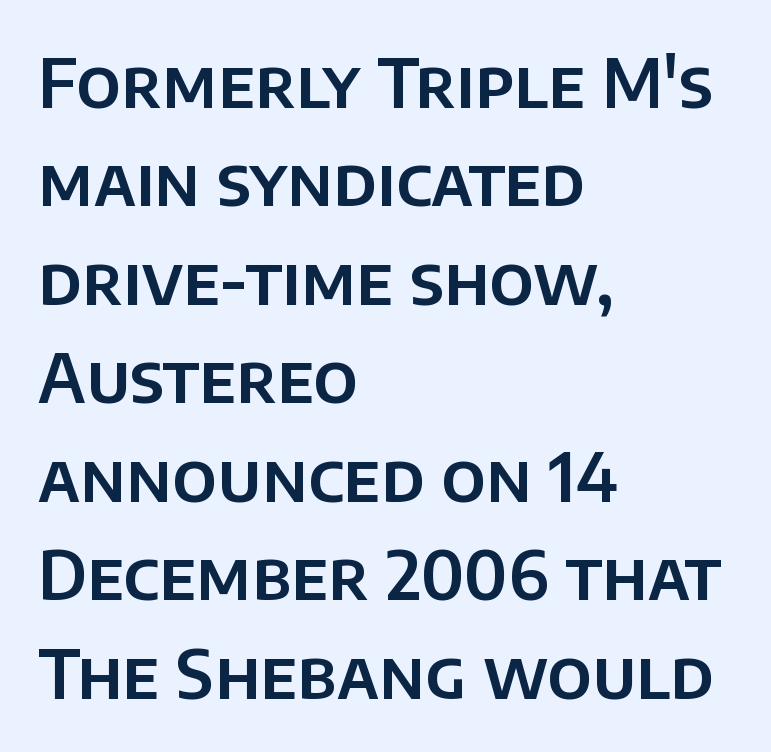
This is roman type, the default non-slanted kind. The baseline area is clear. The paragraph shown leans on its left margin. Each letter keeps its own natural width here, so spacing adapts to shape. Inter-character spacing is left at the font's built-in metrics. Line spacing here is normal.
